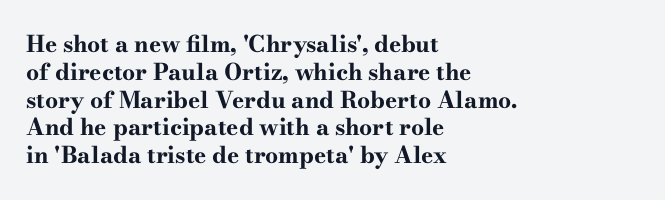
Q: Is the text bold? A: Yes.
Q: Is the text italic (slanted)? A: No, it is upright.
Q: Is the text underlined? A: No.
Q: How is the paragraph aligned? A: Left-aligned.
Q: Is the spacing between letters normal or unusually wide? A: Normal.
